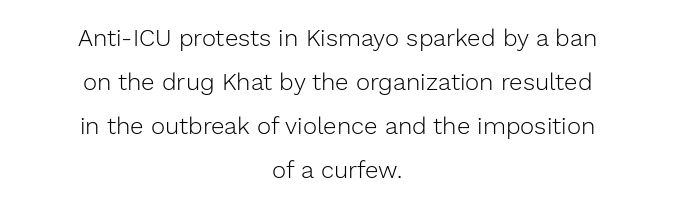
The image shows 24 px text type, upright; set centered, line spacing 1.84x, normal letter spacing, not underlined.
